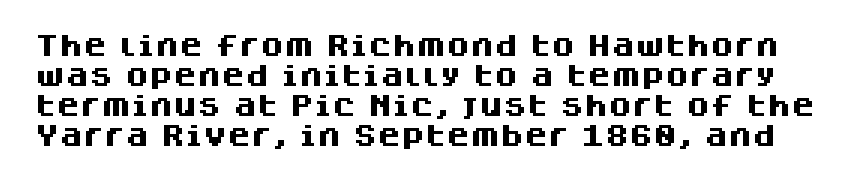
Q: Is the text bold? A: Yes.
Q: Is the text italic (slanted)? A: No, it is upright.
Q: Is the text underlined? A: No.
Q: Is the spacing between letters normal or unusually wide? A: Normal.
Q: Is the spacing between lines tight, normal or loose? A: Normal.
